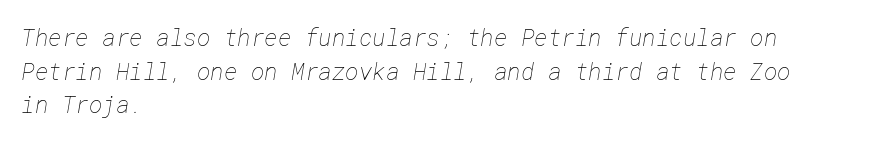
The image shows 23 px text type; set left-aligned, normal line spacing (1.46x), normal letter spacing, not underlined.
